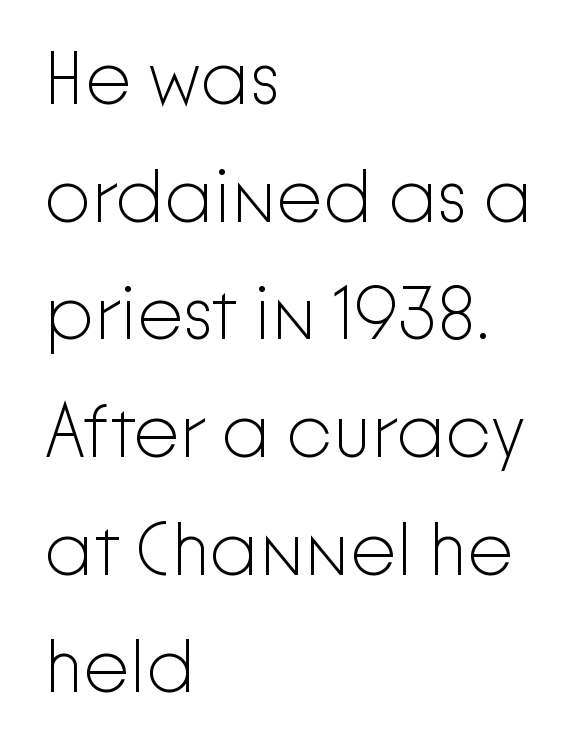
Q: Is the text bold? A: No.
Q: Is the text italic (slanted)? A: No, it is upright.
Q: Is the typeface a serif or a sans-serif typeface? A: Sans-serif.
Q: Is the text underlined? A: No.
Q: How is the paragraph aligned? A: Left-aligned.
Q: Is the spacing between letters normal or unusually wide? A: Normal.
Q: Is the spacing between lines tight, normal or loose? A: Normal.
Q: Width (condensed, normal, or wide)? A: Normal.
Q: Stroke contrast? A: Low.
Q: x-height? A: Medium.
Q: Monospaced? A: No.
